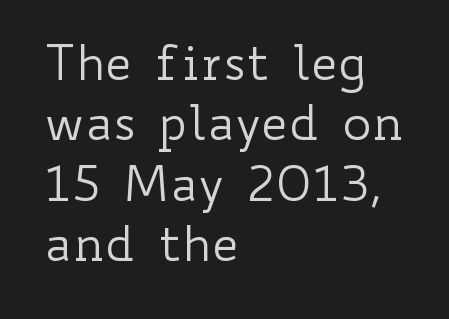
Stem width sits at or under what a default text font uses. Notice how the passage keeps a crisp vertical edge on the left only. Just letters on the line, the space beneath them empty. It's the straight-up-and-down kind of type. The horizontal fit of the characters is conventional and even.
